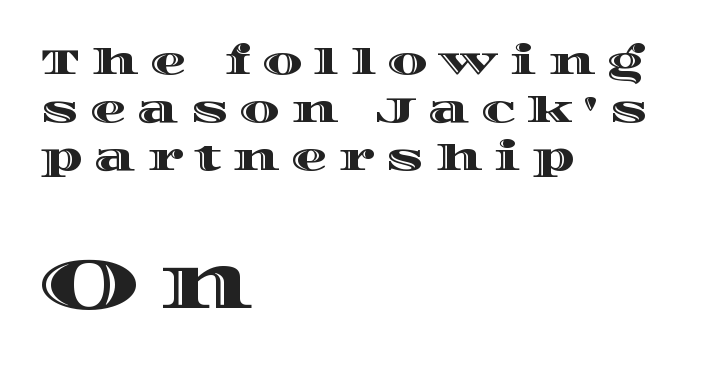
Q: Is the text italic (slanted)? A: No, it is upright.
Q: Is the text underlined? A: No.
Q: How is the paragraph aligned? A: Left-aligned.
Q: Is the spacing between letters normal or unusually wide? A: Unusually wide.
Q: Is the spacing between lines tight, normal or loose? A: Normal.
Q: Which block of text is set in a larger size, the first (top) or the second (bottom)? A: The second (bottom) one.
Q: Width (condensed, normal, or wide)? A: Wide.
Q: x-height? A: Large.
Q: Monospaced? A: No.
